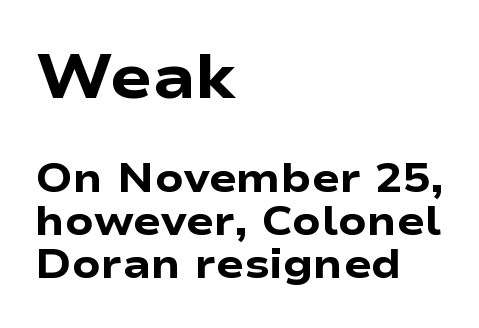
{"serif": "no", "italic": "no", "bold": "yes", "weight": "heavy", "width": "wide", "stroke_contrast": "low", "x_height": "medium", "monospaced": "no", "underline": "no", "align": "left", "line_spacing": "tight", "line_spacing_ratio": 1.05, "letter_spacing": "normal", "letter_spacing_em": 0.0, "larger_block": "first", "size_ratio": 1.51, "glyph_px": 62}
